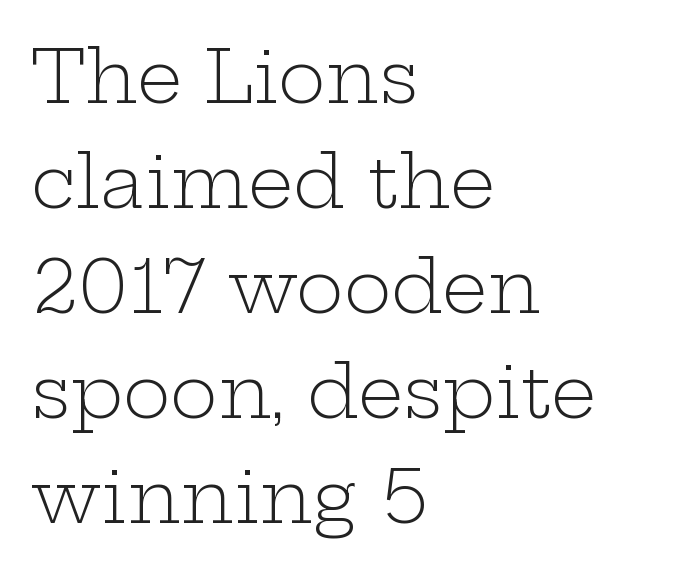
These lines are rendered in a variable-pitch font. Has an underline been added? It has not. Is the block centered? No — it sits flush against the left margin. Weight: not bold — regular or lighter. Is the letter spacing exaggerated? No — it looks like the ordinary default.
